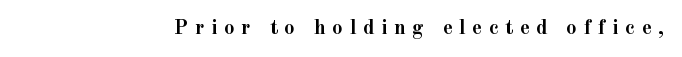
Q: Is the text bold? A: Yes.
Q: Is the text italic (slanted)? A: No, it is upright.
Q: Is the text underlined? A: No.
Q: Is the spacing between letters normal or unusually wide? A: Unusually wide.
